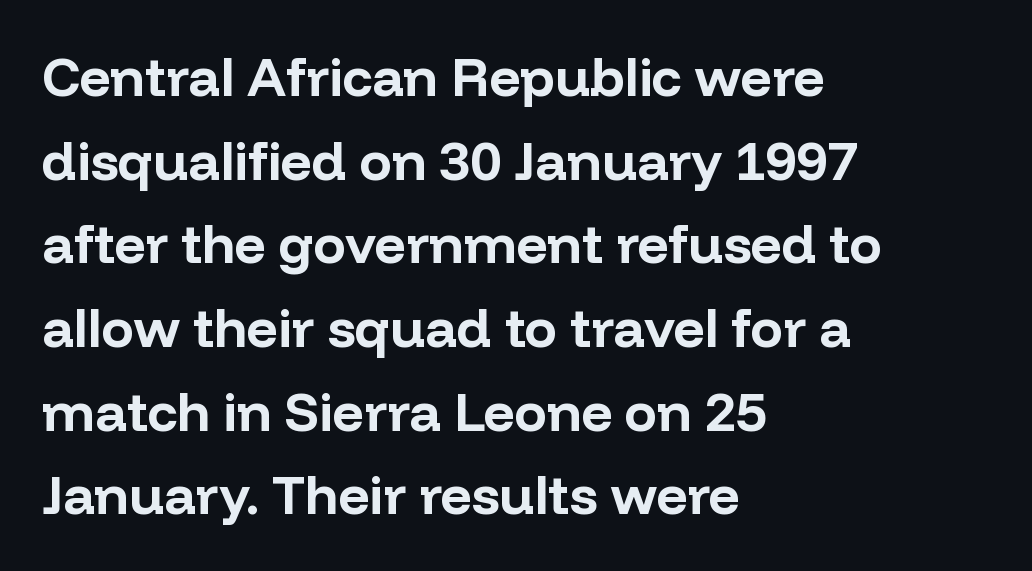
The image shows 54 px bold sans-serif type, upright; set left-aligned, normal line spacing (1.55x), normal letter spacing, not underlined; low stroke contrast and a medium x-height.
